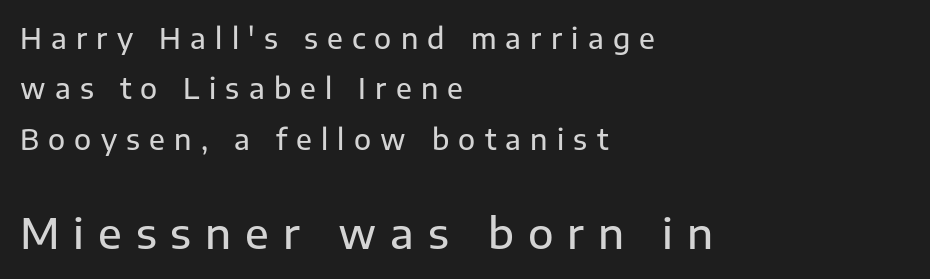
{"serif": "no", "italic": "no", "width": "normal", "stroke_contrast": "low", "x_height": "medium", "monospaced": "no", "underline": "no", "align": "left", "line_spacing_ratio": 1.8, "letter_spacing": "wide", "letter_spacing_em": 0.33, "larger_block": "second", "size_ratio": 1.5, "glyph_px": 42}
